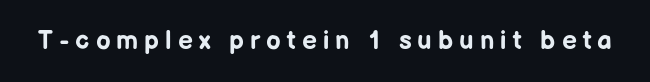
{"italic": "no", "bold": "yes", "underline": "no", "letter_spacing": "wide", "letter_spacing_em": 0.23, "glyph_px": 26}
